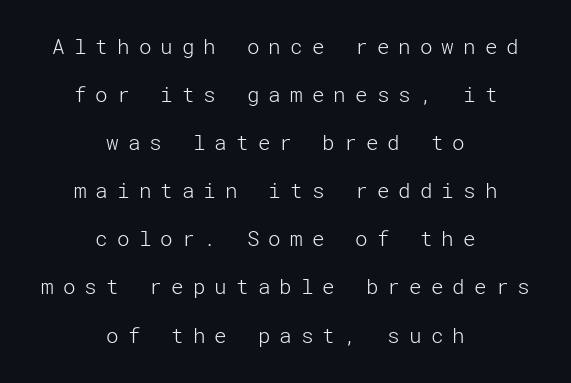
The image shows 21 px text type, upright; set centered, loose line spacing (2.29x), unusually wide letter spacing (+0.43 em), not underlined.
